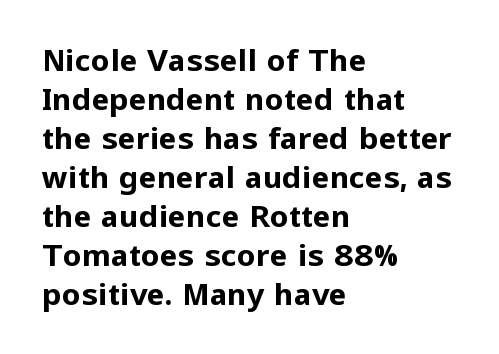
Q: Is the text bold? A: Yes.
Q: Is the text italic (slanted)? A: No, it is upright.
Q: Is the typeface a serif or a sans-serif typeface? A: Sans-serif.
Q: Is the text underlined? A: No.
Q: How is the paragraph aligned? A: Left-aligned.
Q: Is the spacing between letters normal or unusually wide? A: Normal.
Q: Is the spacing between lines tight, normal or loose? A: Normal.
Q: Width (condensed, normal, or wide)? A: Normal.
Q: Stroke contrast? A: Low.
Q: x-height? A: Medium.
Q: Monospaced? A: No.
